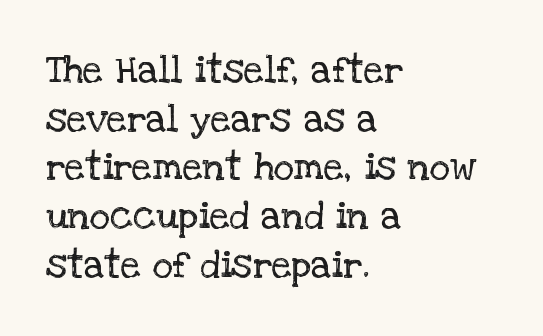
Q: Is the text bold? A: No.
Q: Is the text italic (slanted)? A: No, it is upright.
Q: Is the typeface a serif or a sans-serif typeface? A: Serif.
Q: Is the text underlined? A: No.
Q: How is the paragraph aligned? A: Left-aligned.
Q: Is the spacing between letters normal or unusually wide? A: Normal.
Q: Is the spacing between lines tight, normal or loose? A: Normal.
Q: Width (condensed, normal, or wide)? A: Normal.
Q: Stroke contrast? A: Low.
Q: x-height? A: Large.
Q: Monospaced? A: No.
